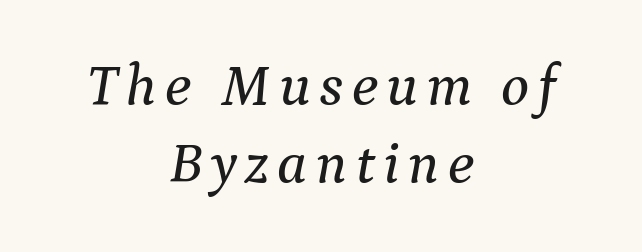
The lettering tilts uniformly, giving the passage an italic look. A typesetter would call this proportional, since set widths differ per character. Each letter's strokes conclude with small projecting serifs. Compared with a flush-left layout, this one balances lines on the center instead. Nobody drew a line under any word here. Notice how descenders clear the ascenders below comfortably — that's standard leading.
